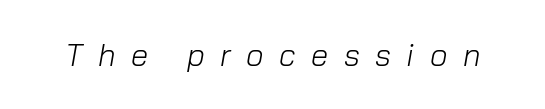
The image shows 31 px light type, italic (leaning right); set unusually wide letter spacing (+0.5 em), not underlined; low stroke contrast and a medium x-height.
